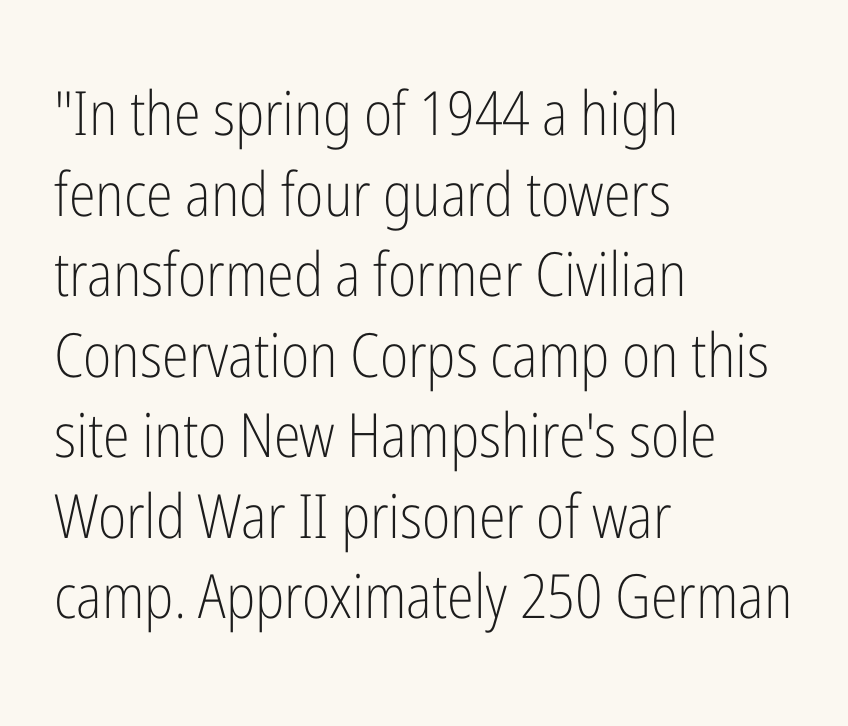
{"serif": "no", "italic": "no", "bold": "no", "weight": "light", "width": "condensed", "stroke_contrast": "low", "x_height": "medium", "monospaced": "no", "underline": "no", "align": "left", "line_spacing": "normal", "line_spacing_ratio": 1.32, "letter_spacing": "normal", "letter_spacing_em": 0.0, "glyph_px": 61}
